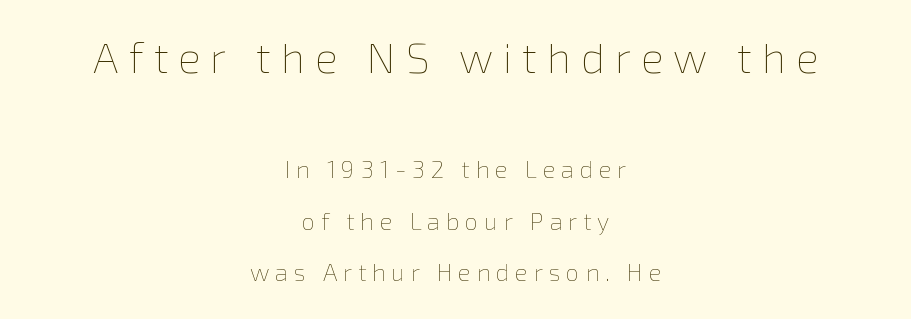
Q: Is the text bold? A: No.
Q: Is the text italic (slanted)? A: No, it is upright.
Q: Is the text underlined? A: No.
Q: How is the paragraph aligned? A: Centered.
Q: Is the spacing between letters normal or unusually wide? A: Unusually wide.
Q: Is the spacing between lines tight, normal or loose? A: Loose.
Q: Which block of text is set in a larger size, the first (top) or the second (bottom)? A: The first (top) one.
Q: Width (condensed, normal, or wide)? A: Normal.
Q: x-height? A: Medium.
Q: Monospaced? A: No.
